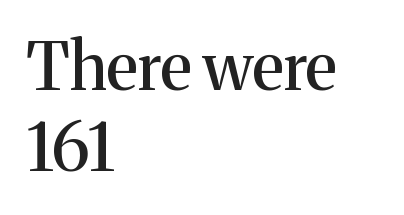
If you drew a line through each stem, it would be perfectly vertical. These lines are composed in type with serifs. Do the characters align in a grid? No, the font is proportional. There is no visible air inserted between adjacent glyphs. Horizontal alignment here is leftward, the default for most running prose. Bare-footed words on every line.
